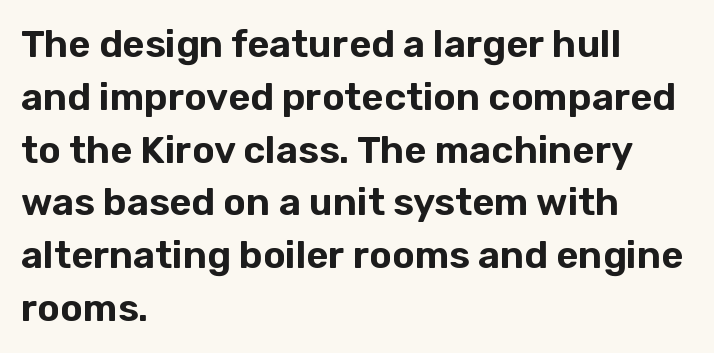
The image shows 38 px sans-serif type, upright; set left-aligned, normal line spacing (1.39x), normal letter spacing, not underlined; low stroke contrast and a medium x-height.
